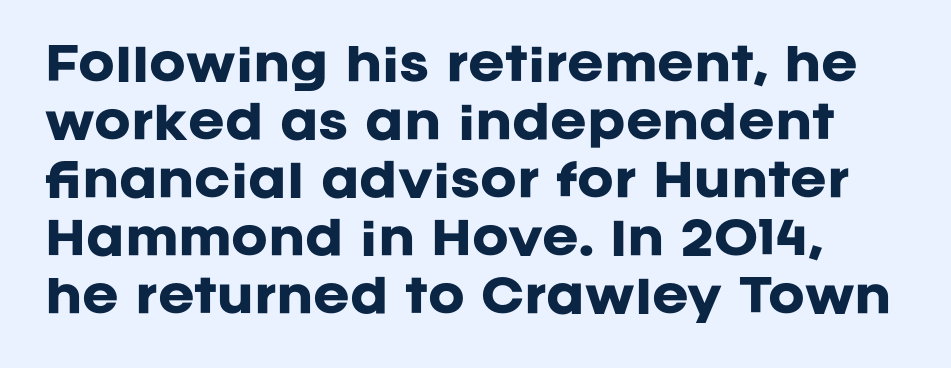
Q: Is the text bold? A: Yes.
Q: Is the text italic (slanted)? A: No, it is upright.
Q: Is the typeface a serif or a sans-serif typeface? A: Sans-serif.
Q: Is the text underlined? A: No.
Q: Is the spacing between letters normal or unusually wide? A: Normal.
Q: Is the spacing between lines tight, normal or loose? A: Normal.
Q: Width (condensed, normal, or wide)? A: Normal.
Q: Stroke contrast? A: Low.
Q: x-height? A: Large.
Q: Monospaced? A: No.
